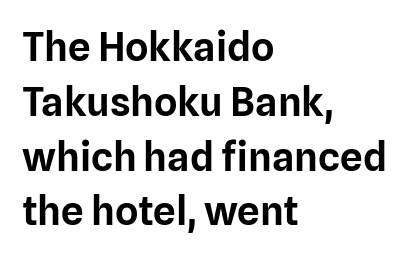
{"serif": "no", "italic": "no", "width": "normal", "stroke_contrast": "low", "x_height": "medium", "monospaced": "no", "underline": "no", "align": "left", "line_spacing": "normal", "line_spacing_ratio": 1.37, "letter_spacing": "normal", "letter_spacing_em": 0.0, "glyph_px": 40}
